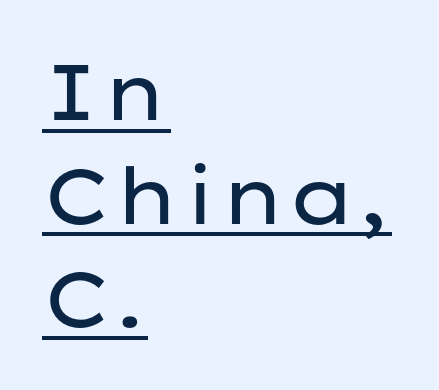
Note the varied advance widths — an 'i' is clearly narrower than an 'm'. Tall strokes in this sample are plumb rather than angled. Honestly, the underline is the first thing you notice here. All the whitespace from short lines collects on the right. Here the glyphs are tracked normally, forming tight word shapes. Weight: regular or lighter.
